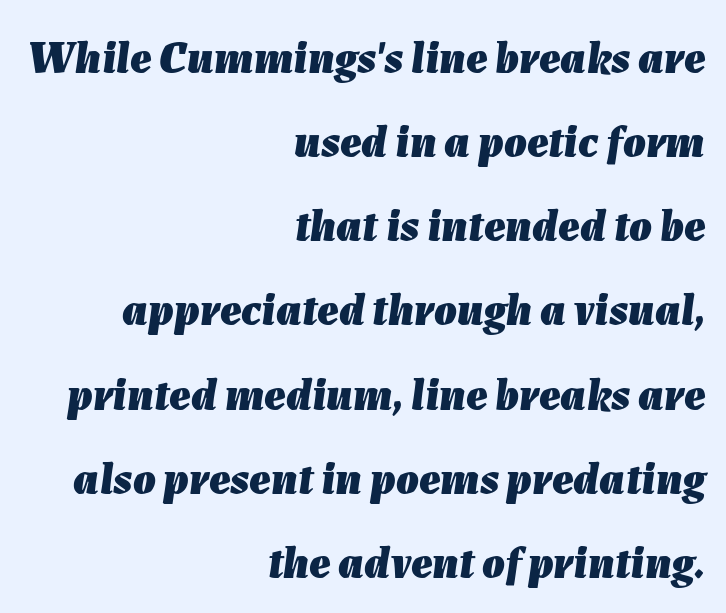
Q: Is the text bold? A: Yes.
Q: Is the text italic (slanted)? A: Yes, it leans right by about 7 degrees.
Q: Is the text underlined? A: No.
Q: How is the paragraph aligned? A: Right-aligned.
Q: Is the spacing between letters normal or unusually wide? A: Normal.
Q: Width (condensed, normal, or wide)? A: Normal.
Q: Stroke contrast? A: Low.
Q: x-height? A: Medium.
Q: Monospaced? A: No.
